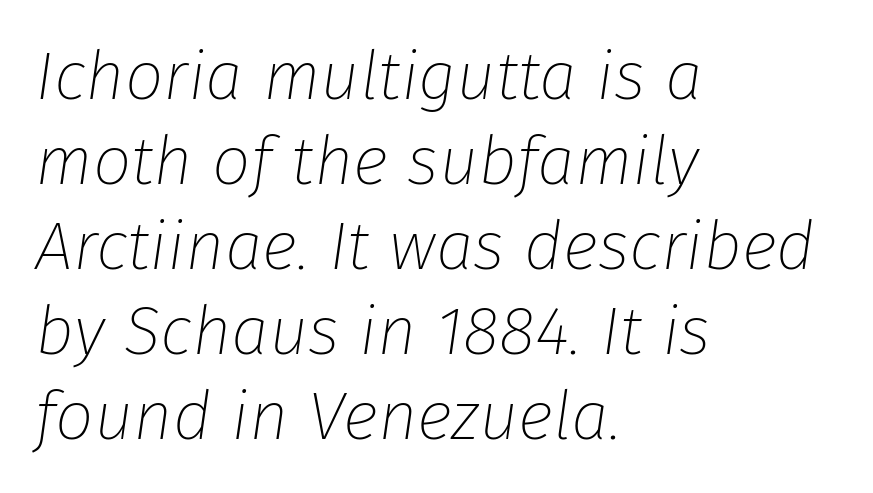
Compared with ordinary roman type, these characters are visibly tilted. Weight class: somewhere from thin through regular. The leading is moderate, giving the passage an even texture. Spacing between characters is what you'd get straight out of the box.
